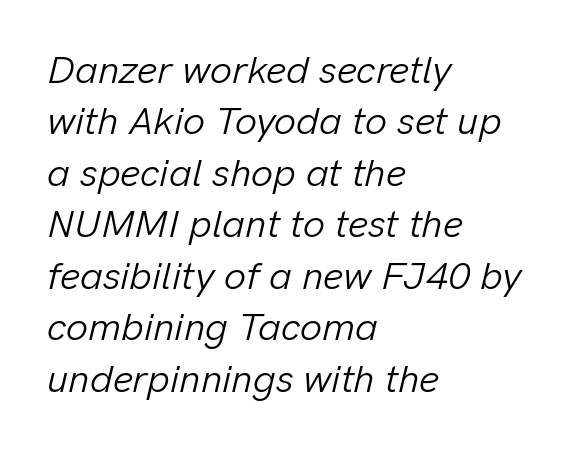
The image shows 39 px light type, italic (leaning right); set left-aligned, normal line spacing (1.32x), normal letter spacing, not underlined; low stroke contrast and a medium x-height.
